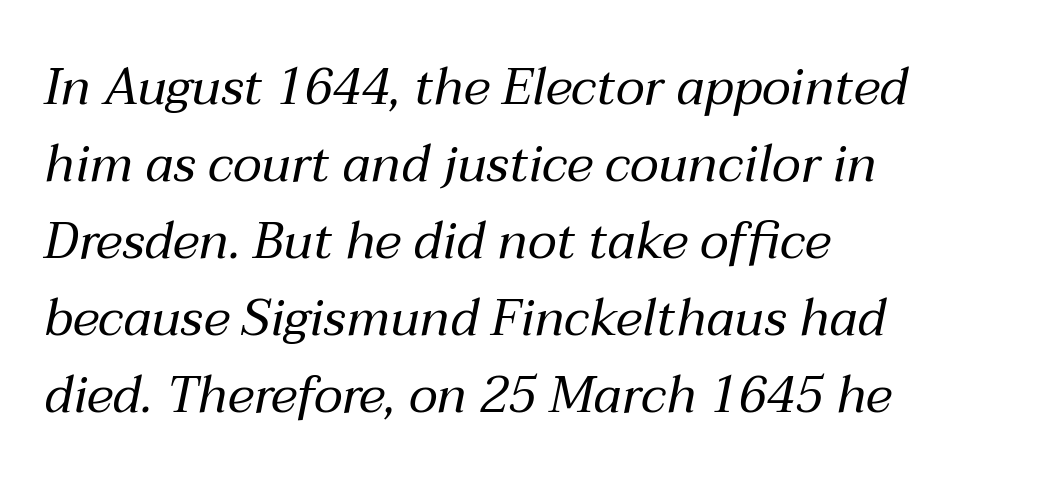
{"italic": "yes", "lean": "right", "slant_degrees": 12, "bold": "no", "weight": "regular", "width": "normal", "stroke_contrast": "medium", "x_height": "medium", "monospaced": "no", "underline": "no", "align": "left", "line_spacing": "normal", "line_spacing_ratio": 1.51, "letter_spacing": "normal", "letter_spacing_em": 0.0, "glyph_px": 51}
